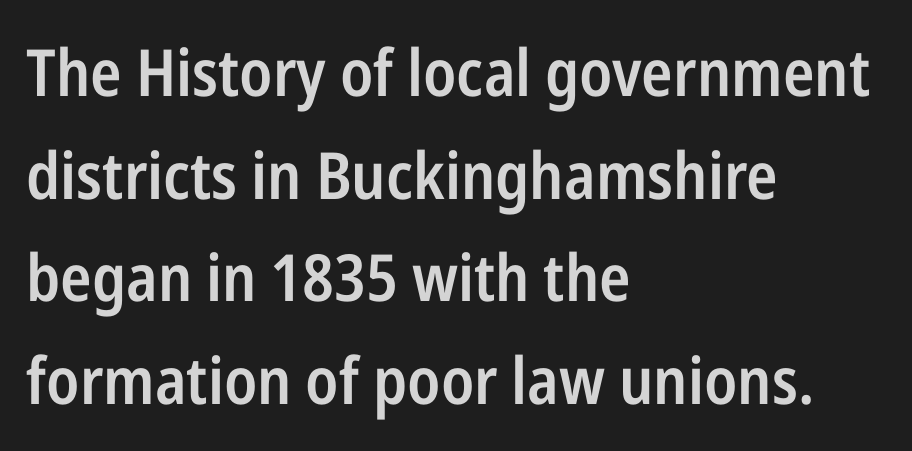
Q: Is the text bold? A: Semi-bold.
Q: Is the text italic (slanted)? A: No, it is upright.
Q: Is the typeface a serif or a sans-serif typeface? A: Sans-serif.
Q: Is the text underlined? A: No.
Q: How is the paragraph aligned? A: Left-aligned.
Q: Is the spacing between letters normal or unusually wide? A: Normal.
Q: Is the spacing between lines tight, normal or loose? A: Normal.
Q: Width (condensed, normal, or wide)? A: Condensed.
Q: Stroke contrast? A: Low.
Q: x-height? A: Medium.
Q: Monospaced? A: No.
